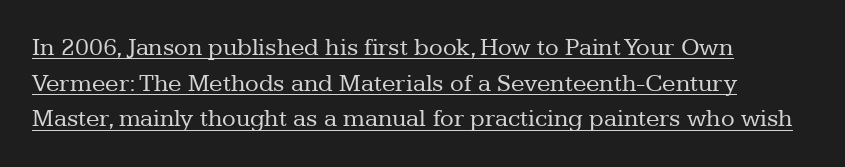
{"italic": "no", "bold": "no", "underline": "yes", "align": "left", "line_spacing": "normal", "line_spacing_ratio": 1.43, "letter_spacing": "normal", "letter_spacing_em": 0.0, "glyph_px": 25}
